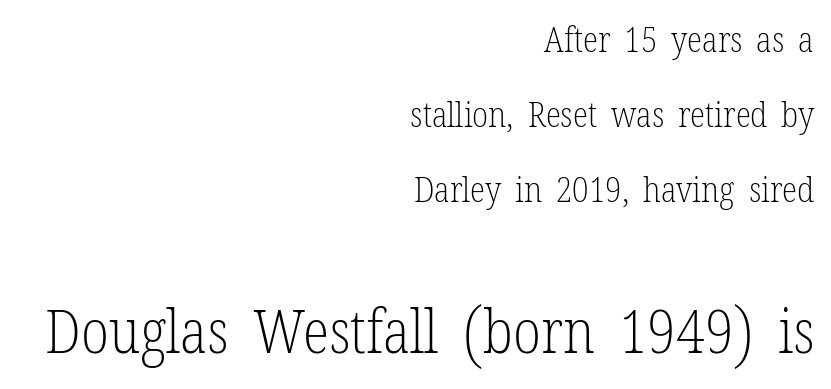
Q: Is the text bold? A: No.
Q: Is the text italic (slanted)? A: No, it is upright.
Q: Is the typeface a serif or a sans-serif typeface? A: Serif.
Q: Is the text underlined? A: No.
Q: How is the paragraph aligned? A: Right-aligned.
Q: Is the spacing between letters normal or unusually wide? A: Normal.
Q: Is the spacing between lines tight, normal or loose? A: Loose.
Q: Which block of text is set in a larger size, the first (top) or the second (bottom)? A: The second (bottom) one.
Q: Width (condensed, normal, or wide)? A: Condensed.
Q: Stroke contrast? A: Low.
Q: x-height? A: Medium.
Q: Monospaced? A: No.
